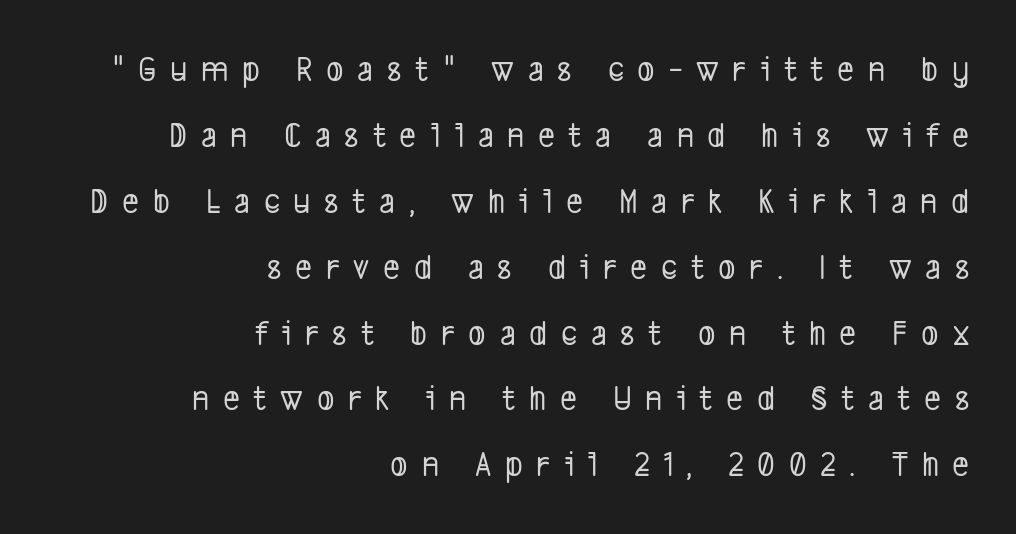
{"serif": "no", "width": "condensed", "stroke_contrast": "low", "x_height": "medium", "monospaced": "no", "underline": "no", "align": "right", "line_spacing_ratio": 1.83, "letter_spacing": "wide", "letter_spacing_em": 0.38, "glyph_px": 36}
